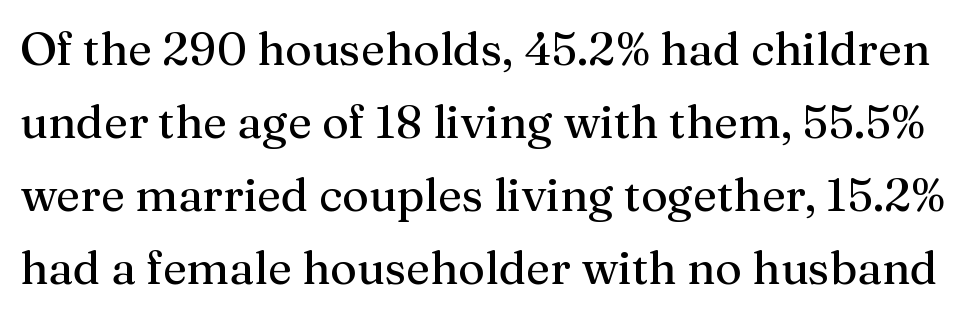
The image shows 46 px serif type, upright; set normal line spacing (1.59x), normal letter spacing, not underlined; medium stroke contrast and a medium x-height.
